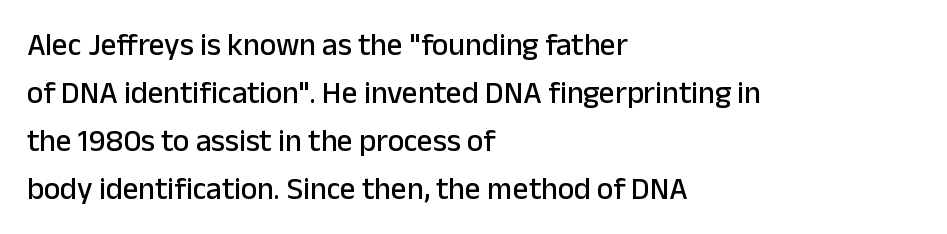
Q: Is the text italic (slanted)? A: No, it is upright.
Q: Is the typeface a serif or a sans-serif typeface? A: Sans-serif.
Q: Is the text underlined? A: No.
Q: How is the paragraph aligned? A: Left-aligned.
Q: Is the spacing between letters normal or unusually wide? A: Normal.
Q: Is the spacing between lines tight, normal or loose? A: Normal.
Q: Width (condensed, normal, or wide)? A: Normal.
Q: Stroke contrast? A: Low.
Q: x-height? A: Medium.
Q: Monospaced? A: No.
